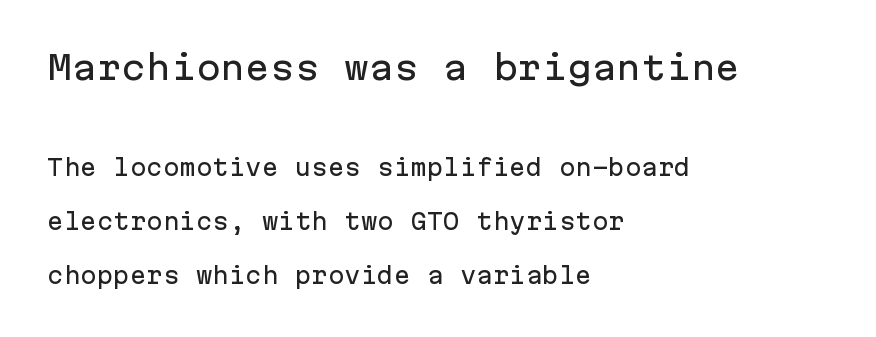
{"serif": "no", "italic": "no", "width": "normal", "stroke_contrast": "low", "x_height": "medium", "monospaced": "yes", "underline": "no", "align": "left", "line_spacing": "loose", "line_spacing_ratio": 2.45, "letter_spacing": "normal", "letter_spacing_em": 0.0, "larger_block": "first", "size_ratio": 1.5, "glyph_px": 33}
